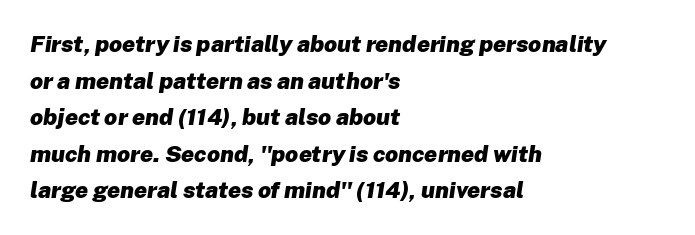
Q: Is the text bold? A: Yes.
Q: Is the text italic (slanted)? A: Yes, it leans right by about 8 degrees.
Q: Is the text underlined? A: No.
Q: How is the paragraph aligned? A: Left-aligned.
Q: Is the spacing between letters normal or unusually wide? A: Normal.
Q: Is the spacing between lines tight, normal or loose? A: Normal.
